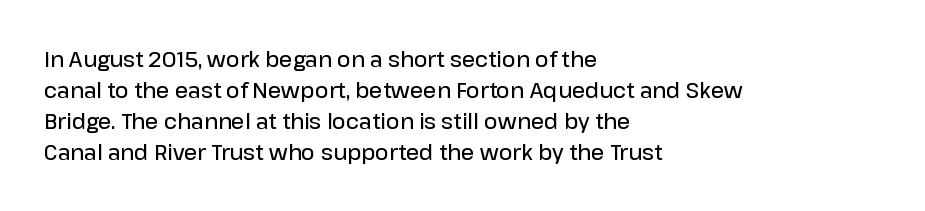
The image shows 21 px text type, upright; set left-aligned, normal line spacing (1.48x), normal letter spacing, not underlined.
